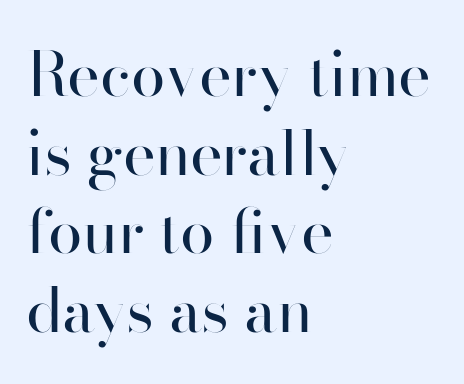
Q: Is the text bold? A: No.
Q: Is the text italic (slanted)? A: No, it is upright.
Q: Is the typeface a serif or a sans-serif typeface? A: Sans-serif.
Q: Is the text underlined? A: No.
Q: How is the paragraph aligned? A: Left-aligned.
Q: Is the spacing between letters normal or unusually wide? A: Normal.
Q: Is the spacing between lines tight, normal or loose? A: Normal.
Q: Width (condensed, normal, or wide)? A: Normal.
Q: Stroke contrast? A: High.
Q: x-height? A: Small.
Q: Monospaced? A: No.
